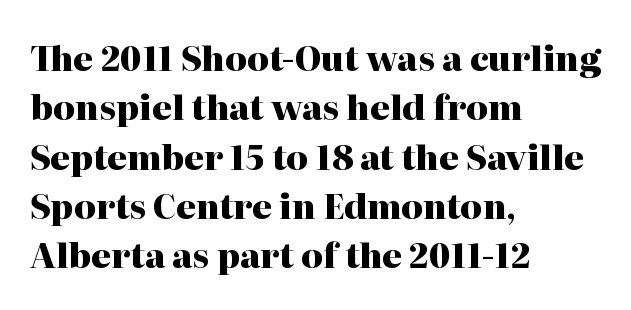
Q: Is the text bold? A: Yes.
Q: Is the text italic (slanted)? A: No, it is upright.
Q: Is the typeface a serif or a sans-serif typeface? A: Serif.
Q: Is the text underlined? A: No.
Q: How is the paragraph aligned? A: Left-aligned.
Q: Is the spacing between letters normal or unusually wide? A: Normal.
Q: Is the spacing between lines tight, normal or loose? A: Normal.
Q: Width (condensed, normal, or wide)? A: Normal.
Q: Stroke contrast? A: High.
Q: x-height? A: Medium.
Q: Monospaced? A: No.
